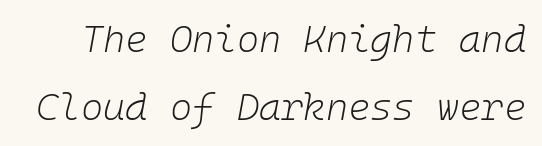
Is this a fixed-width face? Yes — each glyph sits in an identical cell. Stroke mass is kept to a normal reading level or below. Each row of text sits above clean, open space. The letters sit at their default tracking, neither squeezed nor spread. Posture: slanted.
